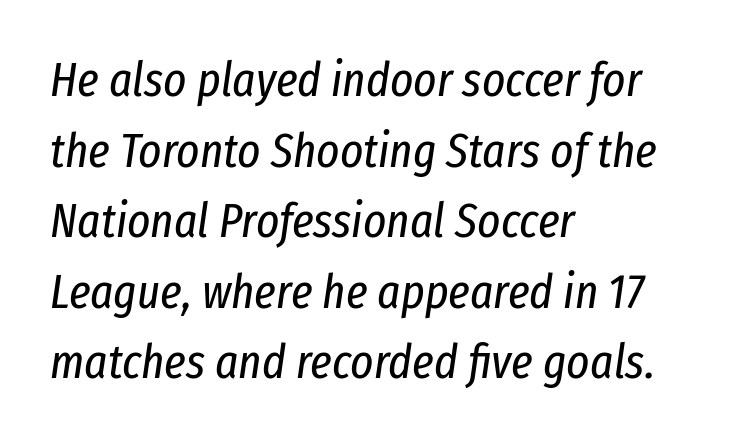
Q: Is the text bold? A: No.
Q: Is the text italic (slanted)? A: Yes, it leans right by about 8 degrees.
Q: Is the text underlined? A: No.
Q: How is the paragraph aligned? A: Left-aligned.
Q: Is the spacing between letters normal or unusually wide? A: Normal.
Q: Is the spacing between lines tight, normal or loose? A: Normal.
Q: Width (condensed, normal, or wide)? A: Condensed.
Q: Stroke contrast? A: Low.
Q: x-height? A: Medium.
Q: Monospaced? A: No.
